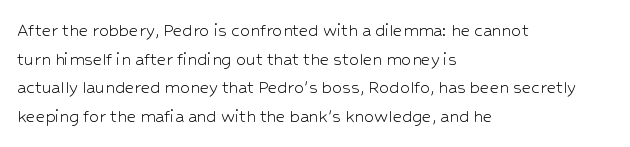
The image shows 20 px text type, upright; set left-aligned, normal line spacing (1.43x), normal letter spacing, not underlined.
